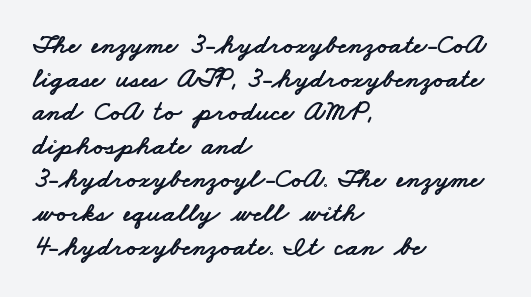
{"serif": "no", "width": "wide", "stroke_contrast": "low", "x_height": "small", "monospaced": "no", "underline": "no", "align": "left", "line_spacing_ratio": 1.2, "letter_spacing": "normal", "letter_spacing_em": 0.0, "glyph_px": 28}
